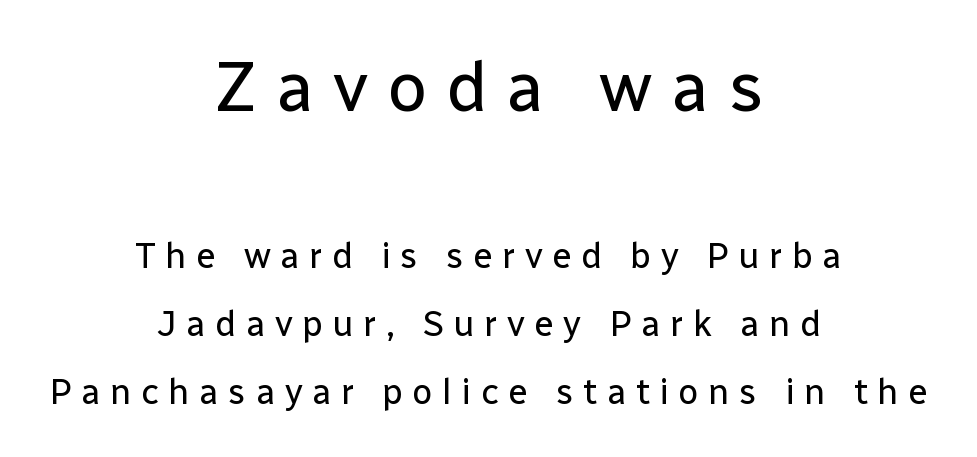
Q: Is the text bold? A: No.
Q: Is the text italic (slanted)? A: No, it is upright.
Q: Is the typeface a serif or a sans-serif typeface? A: Sans-serif.
Q: Is the text underlined? A: No.
Q: How is the paragraph aligned? A: Centered.
Q: Is the spacing between letters normal or unusually wide? A: Unusually wide.
Q: Which block of text is set in a larger size, the first (top) or the second (bottom)? A: The first (top) one.
Q: Width (condensed, normal, or wide)? A: Normal.
Q: Stroke contrast? A: Low.
Q: x-height? A: Medium.
Q: Monospaced? A: No.
